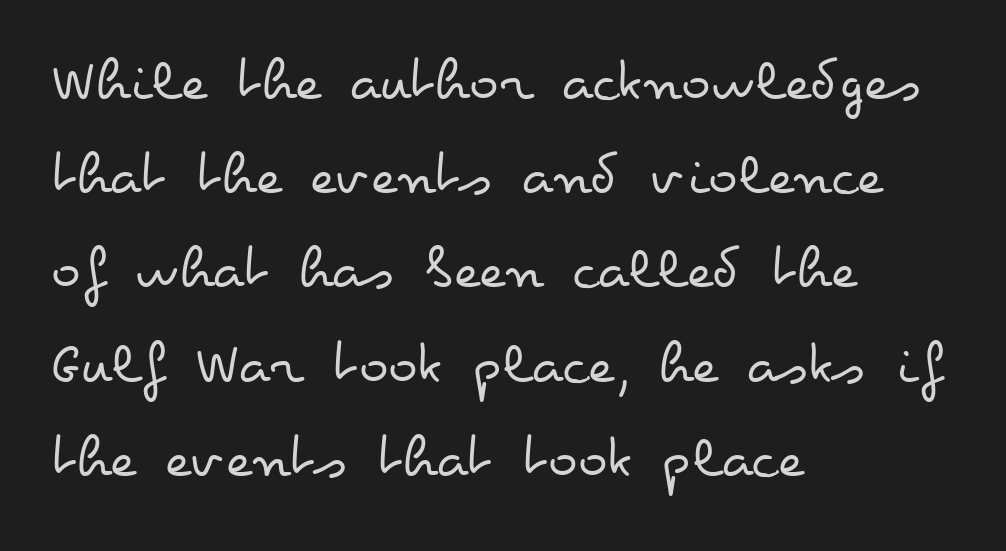
Reading down the block, your eye returns to a fixed left position each line. Posture: vertical. Each stroke keeps to a modest, everyday thickness or less. Looks like regular typesetting: each glyph gets only the width it needs. Nobody touched the tracking dial on this one. The space beneath each line is pristine and unruled.
